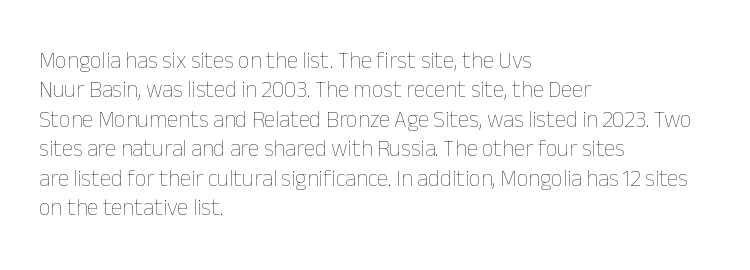
The image shows 23 px text type, upright; set left-aligned, normal line spacing (1.28x), normal letter spacing, not underlined.
